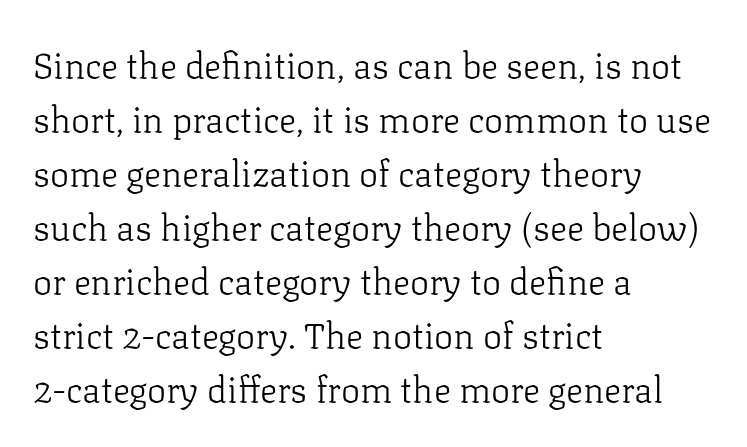
The image shows 36 px light serif type, upright; set left-aligned, normal line spacing (1.5x), normal letter spacing, not underlined; low stroke contrast and a medium x-height.
